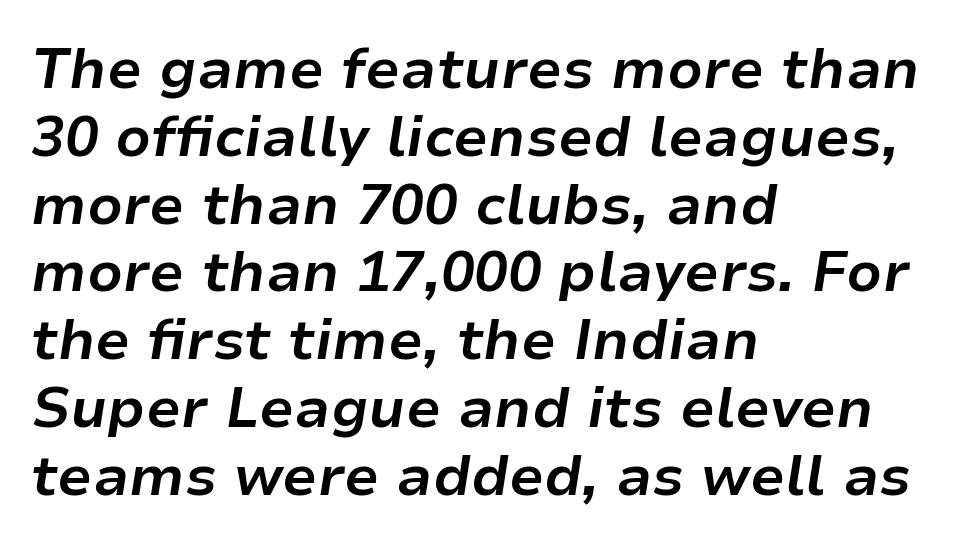
Q: Is the text bold? A: Yes.
Q: Is the text italic (slanted)? A: Yes, it leans right by about 9 degrees.
Q: Is the text underlined? A: No.
Q: How is the paragraph aligned? A: Left-aligned.
Q: Is the spacing between letters normal or unusually wide? A: Normal.
Q: Width (condensed, normal, or wide)? A: Normal.
Q: Stroke contrast? A: Low.
Q: x-height? A: Medium.
Q: Monospaced? A: No.
